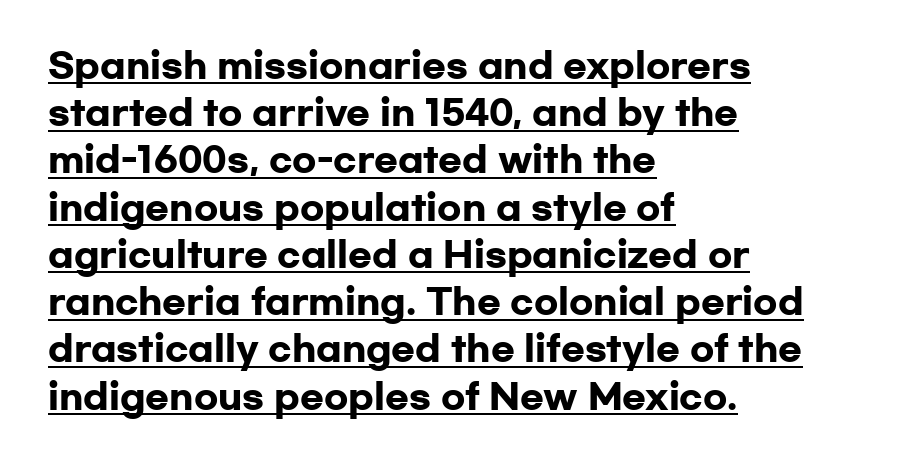
The image shows 35 px heavy, wide sans-serif type, upright; set left-aligned, normal line spacing (1.35x), normal letter spacing, underlined; low stroke contrast and a medium x-height.
